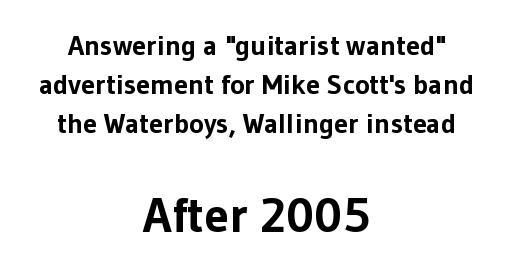
The face used here is rendered with its standard letterfit. Each row of text sits above clean, open space. The glyphs in this specimen are sans serif. In CSS terms this would be text-align: center. The face used here has the dense, thick strokes of a bold. These lines are rendered in a variable-pitch font.
